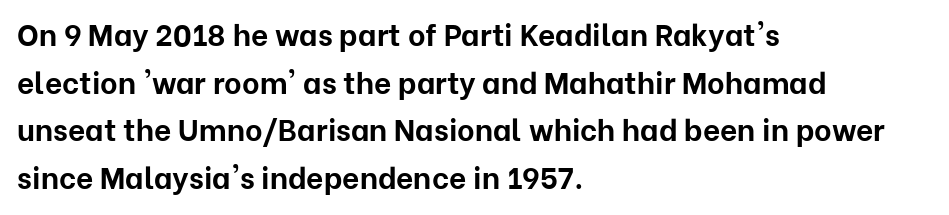
The image shows 30 px bold sans-serif type, upright; set left-aligned, normal line spacing (1.59x), normal letter spacing, not underlined; low stroke contrast and a medium x-height.
